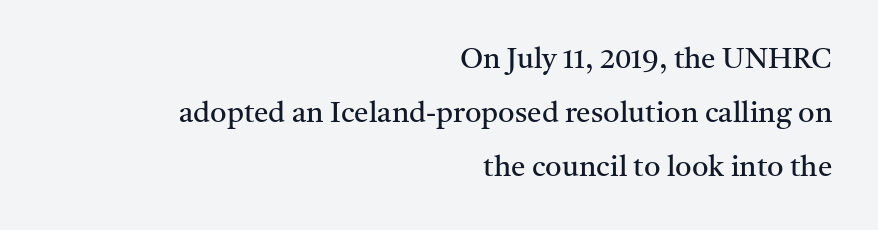
Q: Is the text bold? A: No.
Q: Is the text italic (slanted)? A: No, it is upright.
Q: Is the typeface a serif or a sans-serif typeface? A: Serif.
Q: Is the text underlined? A: No.
Q: How is the paragraph aligned? A: Right-aligned.
Q: Is the spacing between letters normal or unusually wide? A: Normal.
Q: Width (condensed, normal, or wide)? A: Normal.
Q: Stroke contrast? A: Medium.
Q: x-height? A: Medium.
Q: Monospaced? A: No.
